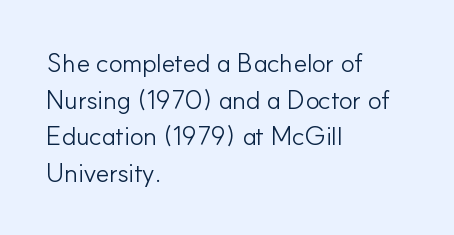
The image shows 26 px text type, upright; set left-aligned, normal line spacing (1.41x), normal letter spacing, not underlined.
